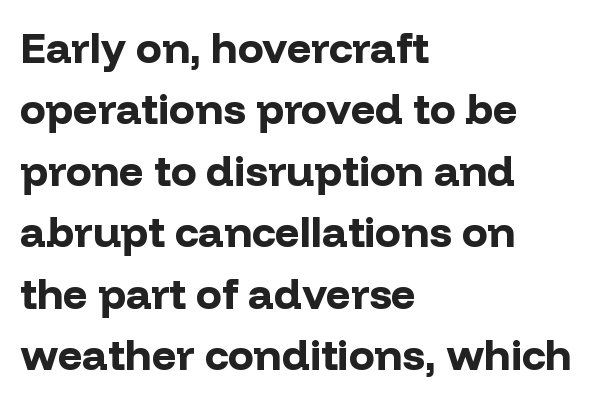
Q: Is the text bold? A: Yes.
Q: Is the text italic (slanted)? A: No, it is upright.
Q: Is the typeface a serif or a sans-serif typeface? A: Sans-serif.
Q: Is the text underlined? A: No.
Q: How is the paragraph aligned? A: Left-aligned.
Q: Is the spacing between letters normal or unusually wide? A: Normal.
Q: Is the spacing between lines tight, normal or loose? A: Normal.
Q: Width (condensed, normal, or wide)? A: Normal.
Q: Stroke contrast? A: Low.
Q: x-height? A: Medium.
Q: Monospaced? A: No.
